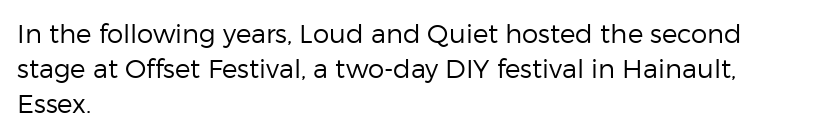
The strip under each line holds only bare page. Short note: letters normally spaced. The axis of the letterforms is exactly vertical. Line spacing here is normal. The rendering anchors every line to the left-hand side.
